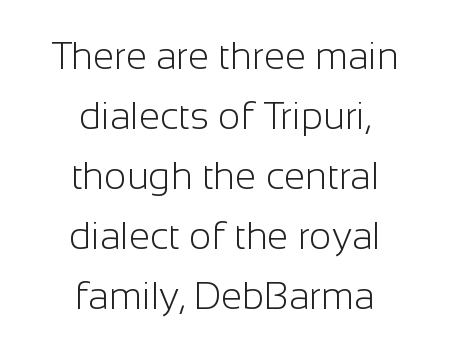
Q: Is the text bold? A: No.
Q: Is the text italic (slanted)? A: No, it is upright.
Q: Is the typeface a serif or a sans-serif typeface? A: Sans-serif.
Q: Is the text underlined? A: No.
Q: How is the paragraph aligned? A: Centered.
Q: Is the spacing between letters normal or unusually wide? A: Normal.
Q: Is the spacing between lines tight, normal or loose? A: Normal.
Q: Width (condensed, normal, or wide)? A: Normal.
Q: Stroke contrast? A: Low.
Q: x-height? A: Medium.
Q: Monospaced? A: No.
